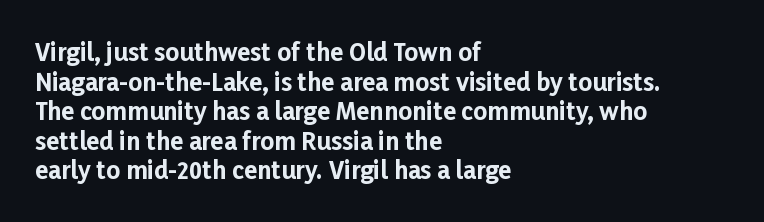
The image shows 24 px bold type, upright; set left-aligned, line spacing 1.23x, normal letter spacing, not underlined.
